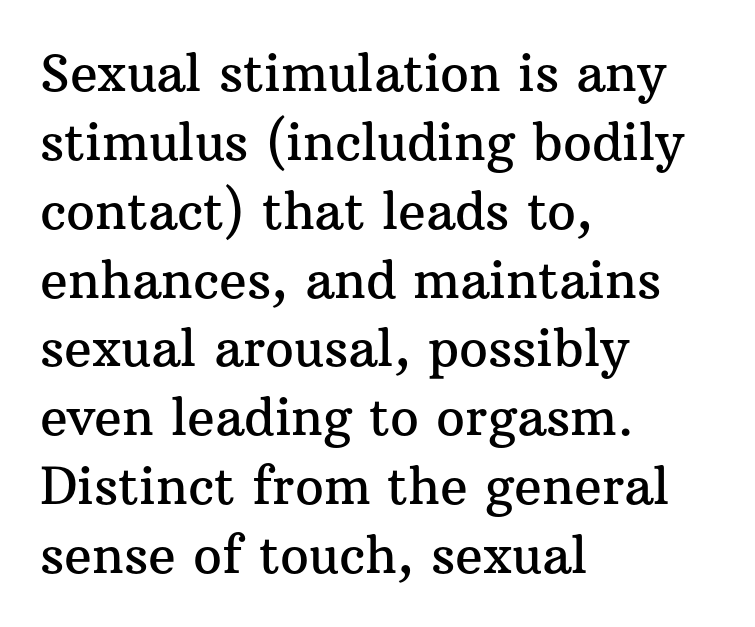
The image shows 51 px serif type, upright; set left-aligned, normal line spacing (1.35x), normal letter spacing, not underlined; medium stroke contrast and a medium x-height.
